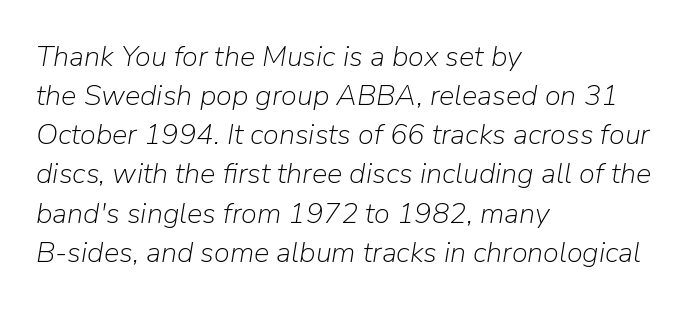
When letters slant like this, we call the style italic. A student would call this left alignment; a typographer would say flush left, rag right. Summary of vertical rhythm: regular, with standard interline spacing. You could not count columns in this text — the font is proportionally spaced.
